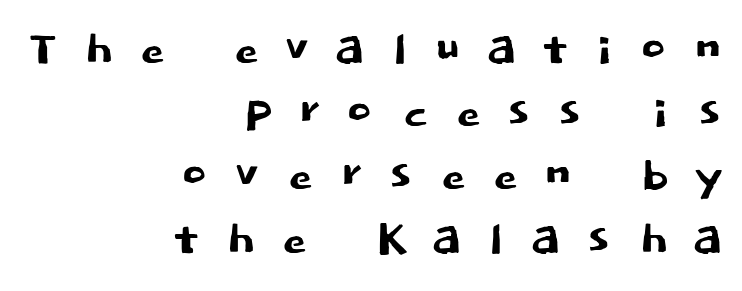
{"serif": "no", "italic": "no", "width": "normal", "stroke_contrast": "low", "x_height": "large", "monospaced": "no", "underline": "no", "align": "right", "line_spacing": "tight", "line_spacing_ratio": 1.02, "letter_spacing": "wide", "letter_spacing_em": 0.4, "glyph_px": 62}
